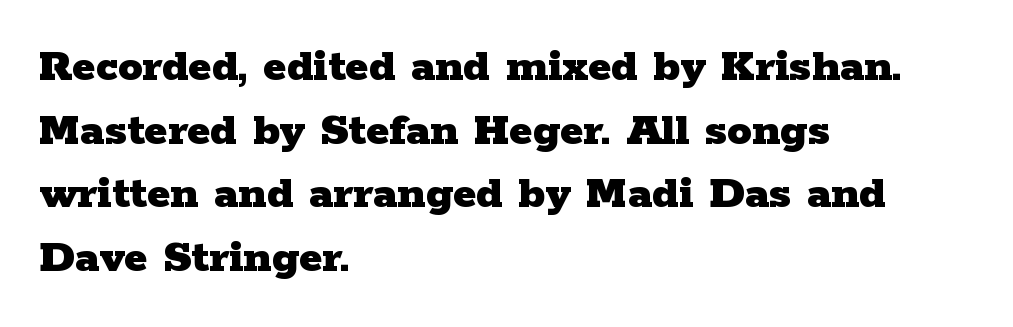
Q: Is the text bold? A: Yes.
Q: Is the text italic (slanted)? A: No, it is upright.
Q: Is the typeface a serif or a sans-serif typeface? A: Serif.
Q: Is the text underlined? A: No.
Q: How is the paragraph aligned? A: Left-aligned.
Q: Is the spacing between letters normal or unusually wide? A: Normal.
Q: Is the spacing between lines tight, normal or loose? A: Normal.
Q: Width (condensed, normal, or wide)? A: Wide.
Q: Stroke contrast? A: Low.
Q: x-height? A: Medium.
Q: Monospaced? A: No.
